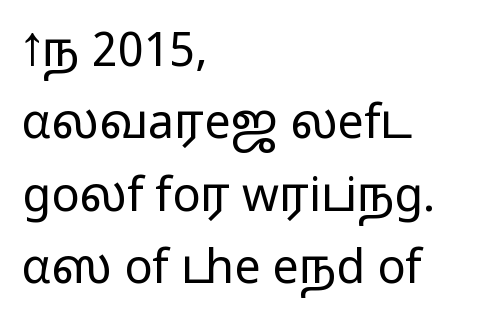
Q: Is the text bold? A: No.
Q: Is the text italic (slanted)? A: No, it is upright.
Q: Is the typeface a serif or a sans-serif typeface? A: Sans-serif.
Q: Is the text underlined? A: No.
Q: How is the paragraph aligned? A: Left-aligned.
Q: Is the spacing between letters normal or unusually wide? A: Normal.
Q: Is the spacing between lines tight, normal or loose? A: Normal.
Q: Width (condensed, normal, or wide)? A: Wide.
Q: Stroke contrast? A: Low.
Q: x-height? A: Medium.
Q: Monospaced? A: No.
